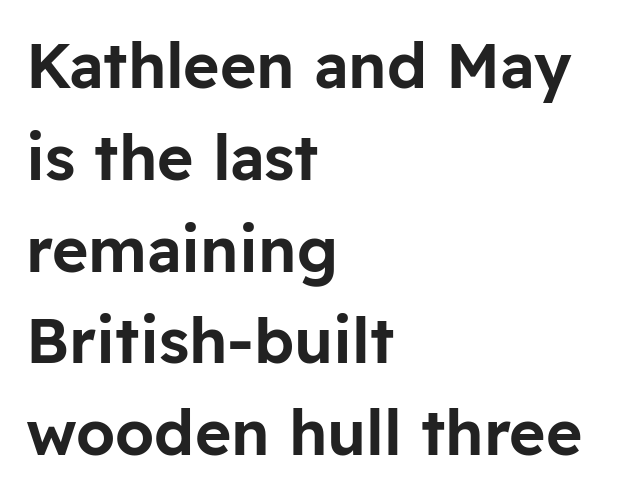
The rendering uses natural spacing where letterforms have individual widths. The gaps between neighbouring characters are ordinary and unremarkable. Classification — sans serif. Decoration check: the copy has no underline.
